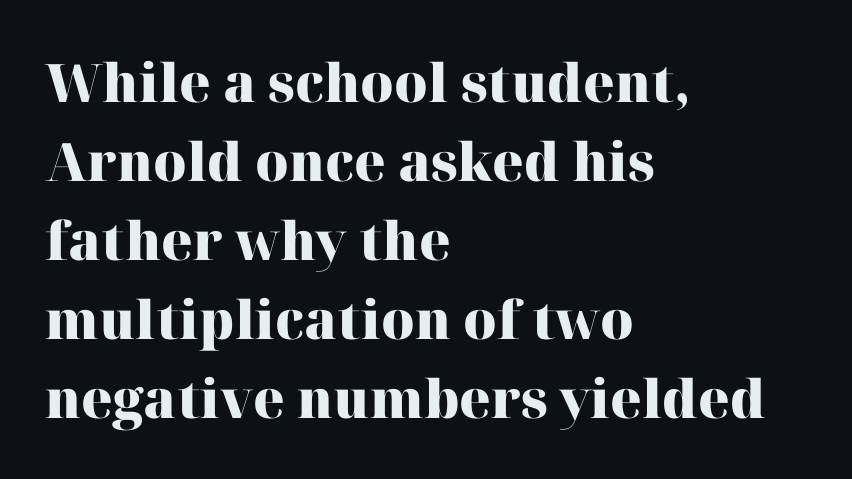
The paragraph has a hard left edge and a soft right edge. Compared with an ordinary text face, these strokes are far heavier — a full bold. Horizontal bands of white between lines are of average thickness. Look at the tracking — it's just the regular setting, nothing added.
